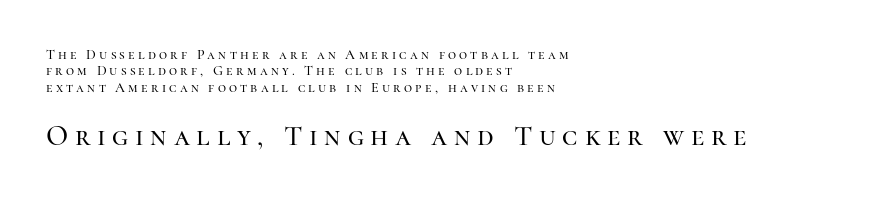
{"serif": "yes", "italic": "no", "width": "normal", "stroke_contrast": "high", "x_height": "medium", "monospaced": "no", "underline": "no", "align": "left", "line_spacing_ratio": 1.17, "letter_spacing": "wide", "letter_spacing_em": 0.23, "larger_block": "second", "size_ratio": 2.07, "glyph_px": 29}
